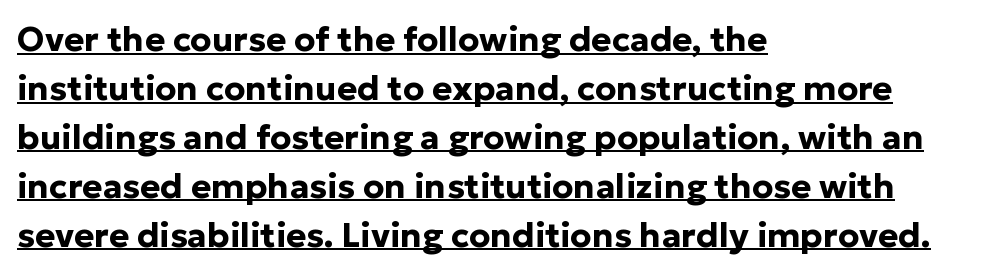
The image shows 34 px bold sans-serif type, upright; set left-aligned, normal line spacing (1.44x), normal letter spacing, underlined; low stroke contrast and a medium x-height.
